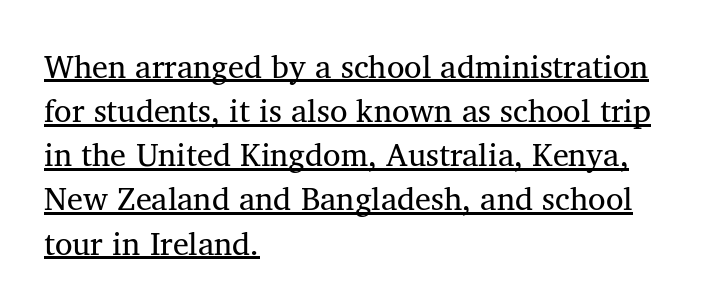
The image shows 32 px serif type; set left-aligned, normal line spacing (1.38x), normal letter spacing, underlined; medium stroke contrast and a medium x-height.
